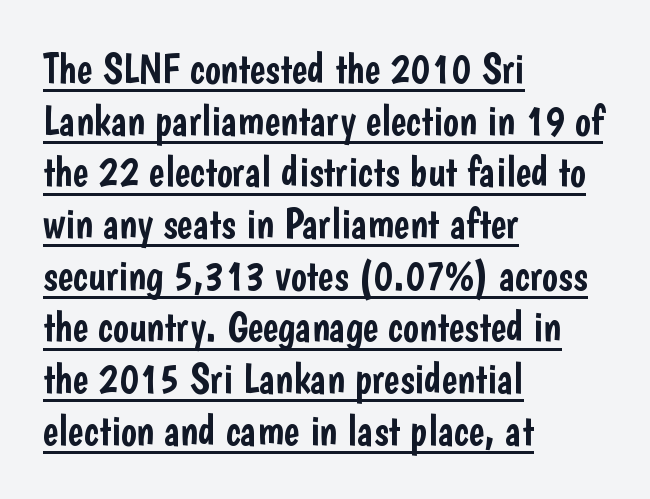
{"serif": "no", "italic": "no", "width": "condensed", "stroke_contrast": "low", "x_height": "medium", "monospaced": "no", "underline": "yes", "align": "left", "line_spacing_ratio": 1.23, "letter_spacing": "normal", "letter_spacing_em": 0.0, "glyph_px": 42}
